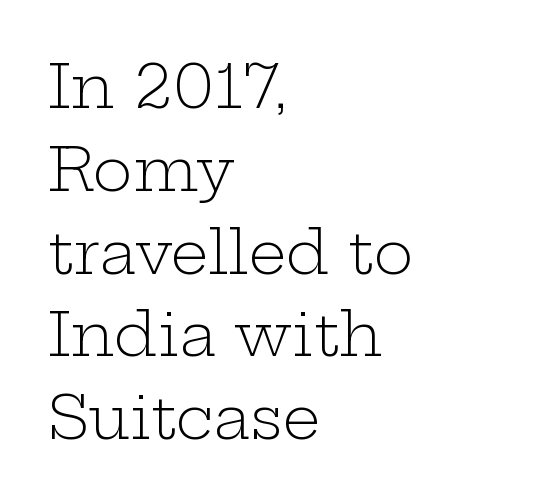
Each row of text sits above clean, open space. Serif or sans? Serif — the stroke terminals have little feet. You could call the tracking neutral — neither tight nor loose. Is the stroke heavy? The answer is a plain regular-or-lighter. Here the designer chose a conventional face with non-uniform glyph widths. Visually the block forms a straight wall on the left and a jagged coastline on the right.
